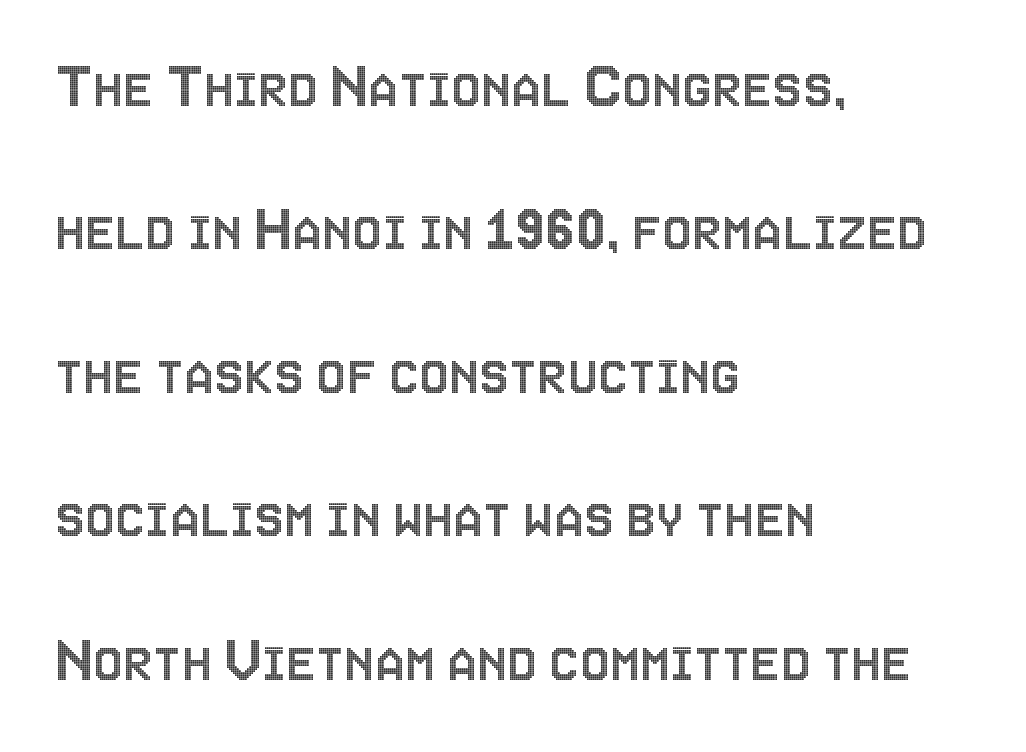
The image shows 67 px condensed type, upright; set left-aligned, loose line spacing (2.14x), normal letter spacing, not underlined; a large x-height.
